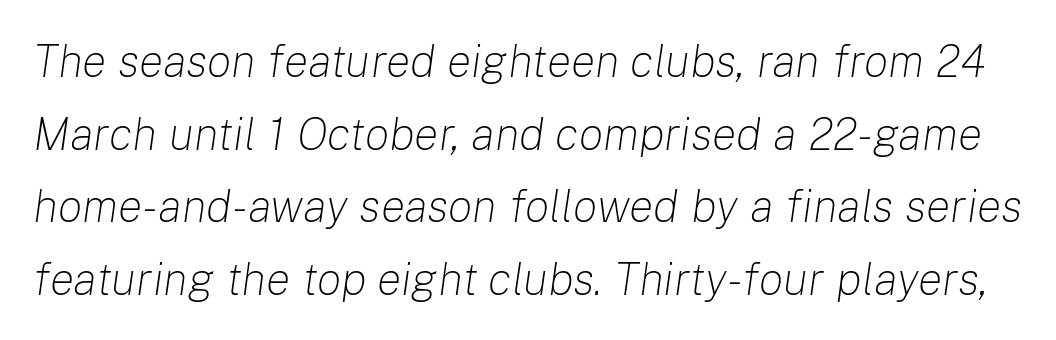
The horizontal fit of the characters is conventional and even. The font sits on the lighter half of the weight spectrum, regular included. Emphasis-style slanted type is in use. Proportional: the letters do not fall into vertical columns. A bare baseline throughout the passage. Line spacing here is normal.
